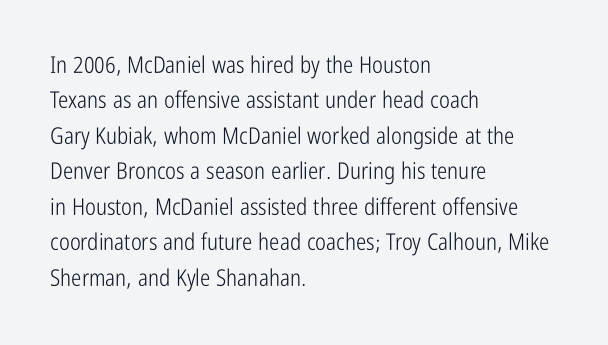
Q: Is the text bold? A: No.
Q: Is the text italic (slanted)? A: No, it is upright.
Q: Is the text underlined? A: No.
Q: How is the paragraph aligned? A: Left-aligned.
Q: Is the spacing between letters normal or unusually wide? A: Normal.
Q: Is the spacing between lines tight, normal or loose? A: Normal.
